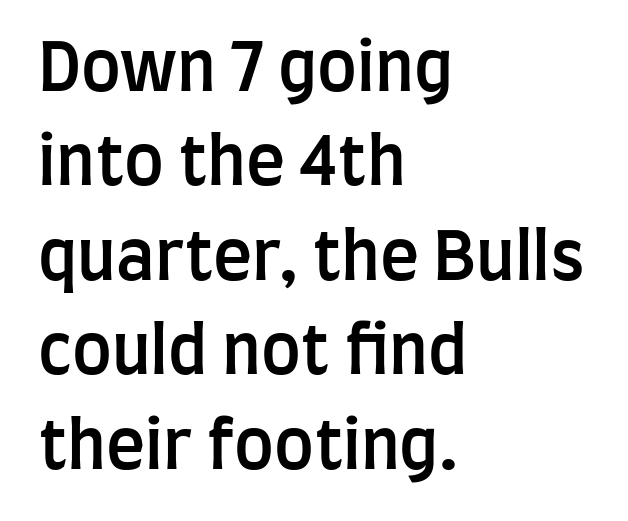
Q: Is the text bold? A: Semi-bold.
Q: Is the text italic (slanted)? A: No, it is upright.
Q: Is the typeface a serif or a sans-serif typeface? A: Sans-serif.
Q: Is the text underlined? A: No.
Q: How is the paragraph aligned? A: Left-aligned.
Q: Is the spacing between letters normal or unusually wide? A: Normal.
Q: Is the spacing between lines tight, normal or loose? A: Normal.
Q: Width (condensed, normal, or wide)? A: Condensed.
Q: Stroke contrast? A: Low.
Q: x-height? A: Large.
Q: Monospaced? A: No.
